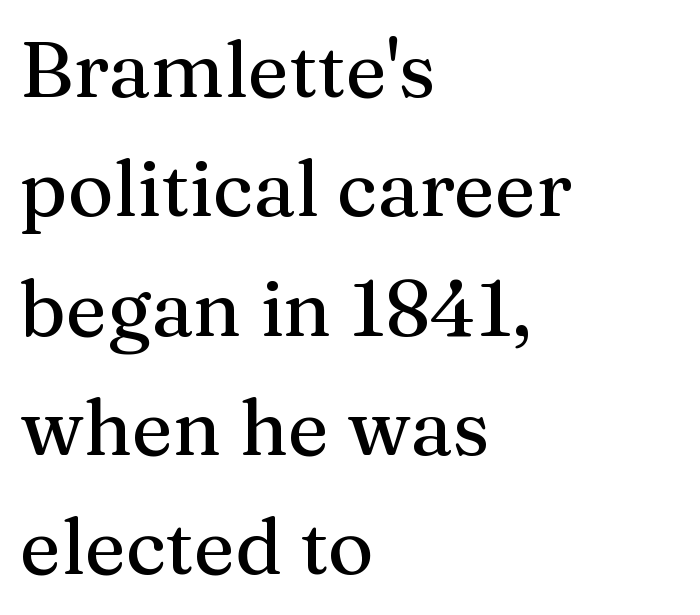
The space directly below the letters is spotless. These lines are composed in type with serifs. Posture: vertical. The lines sit at an ordinary, default distance from one another. These lines are rendered in a variable-pitch font.
